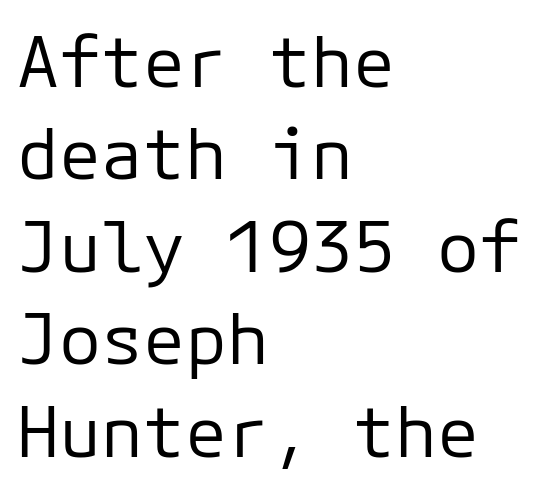
Q: Is the text bold? A: No.
Q: Is the text italic (slanted)? A: No, it is upright.
Q: Is the typeface a serif or a sans-serif typeface? A: Sans-serif.
Q: Is the text underlined? A: No.
Q: How is the paragraph aligned? A: Left-aligned.
Q: Is the spacing between letters normal or unusually wide? A: Normal.
Q: Is the spacing between lines tight, normal or loose? A: Normal.
Q: Width (condensed, normal, or wide)? A: Normal.
Q: Stroke contrast? A: Low.
Q: x-height? A: Medium.
Q: Monospaced? A: Yes.
